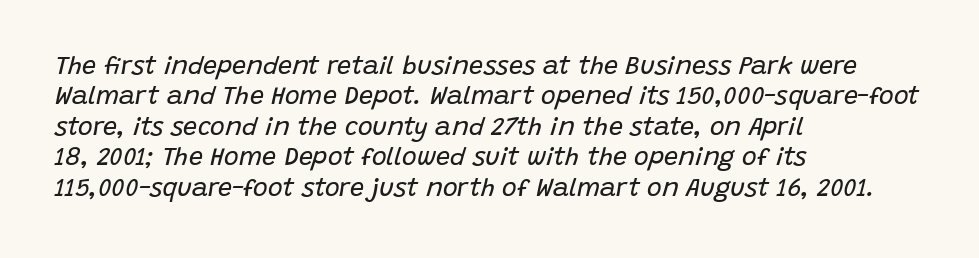
Notice how the stems are inclined rather than vertical — that's the hallmark of italics. The line texture is even and compact thanks to regular tracking. Any mark beneath the type? The region is blank. Notice how the passage keeps a crisp vertical edge on the left only. Each stroke keeps to a modest, everyday thickness or less.
